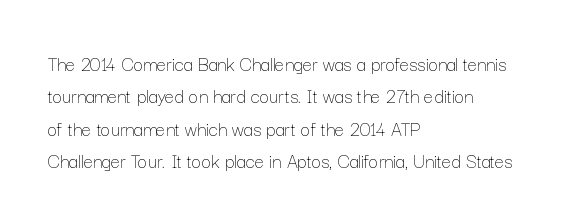
{"italic": "no", "bold": "no", "underline": "no", "align": "left", "line_spacing": "normal", "line_spacing_ratio": 1.54, "letter_spacing": "normal", "letter_spacing_em": 0.0, "glyph_px": 21}
